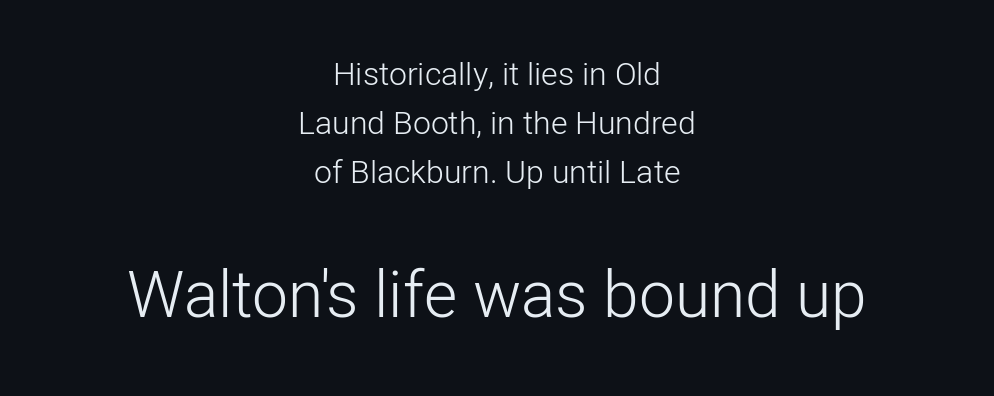
{"serif": "no", "italic": "no", "bold": "no", "weight": "light", "width": "normal", "stroke_contrast": "low", "x_height": "medium", "monospaced": "no", "underline": "no", "align": "center", "line_spacing": "normal", "line_spacing_ratio": 1.53, "letter_spacing": "normal", "letter_spacing_em": 0.0, "larger_block": "second", "size_ratio": 2.0, "glyph_px": 64}
